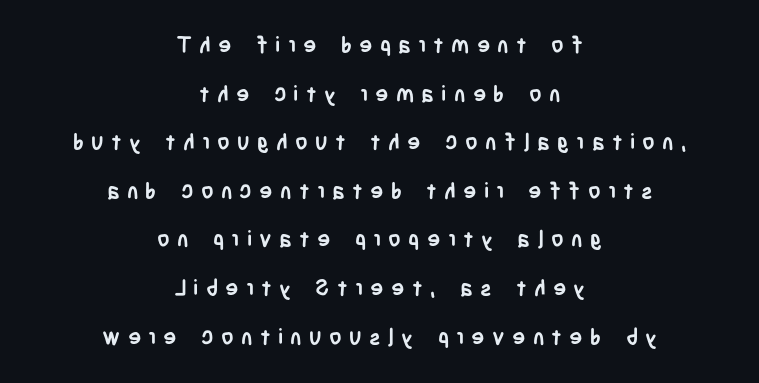
If you folded the block vertically in half, each line would mirror itself in length. You'd pick this weight for a headline — it's a proper bold. Each word looks stretched out because of the extra space between its letters. The rendering uses a large line-height, opening up the rows. Notice how the stems are strictly vertical — no italics here.
